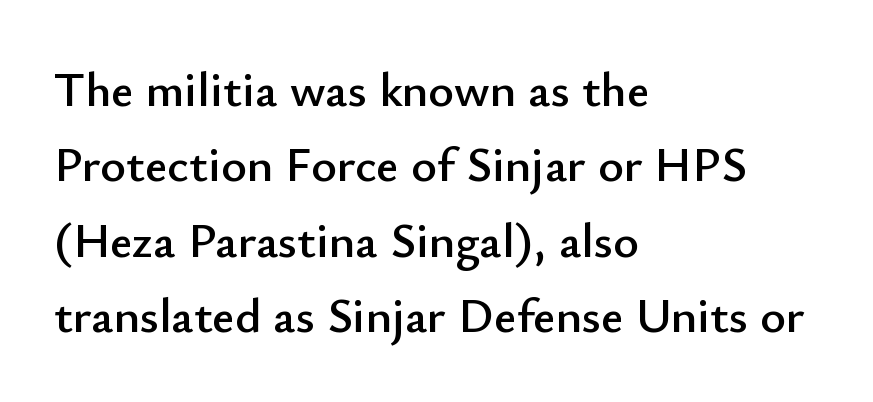
The image shows 49 px sans-serif type, upright; set left-aligned, normal line spacing (1.54x), normal letter spacing, not underlined; low stroke contrast and a small x-height.
